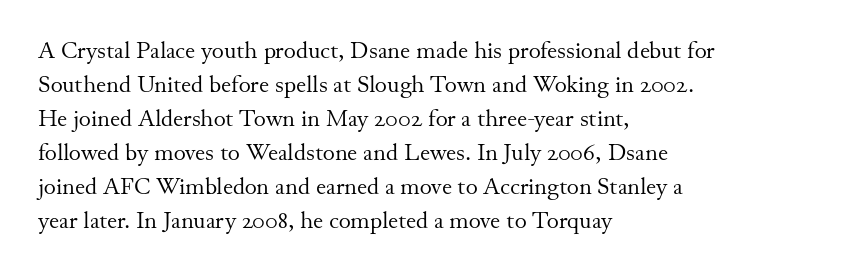
The type sits square on the baseline with zero lean. Stem width sits at or under what a default text font uses. Horizontally, the lines are justified to the leading edge only. This sample keeps an unexceptional amount of space between lines. The space beneath each line is pristine and unruled. There is no visible air inserted between adjacent glyphs.
